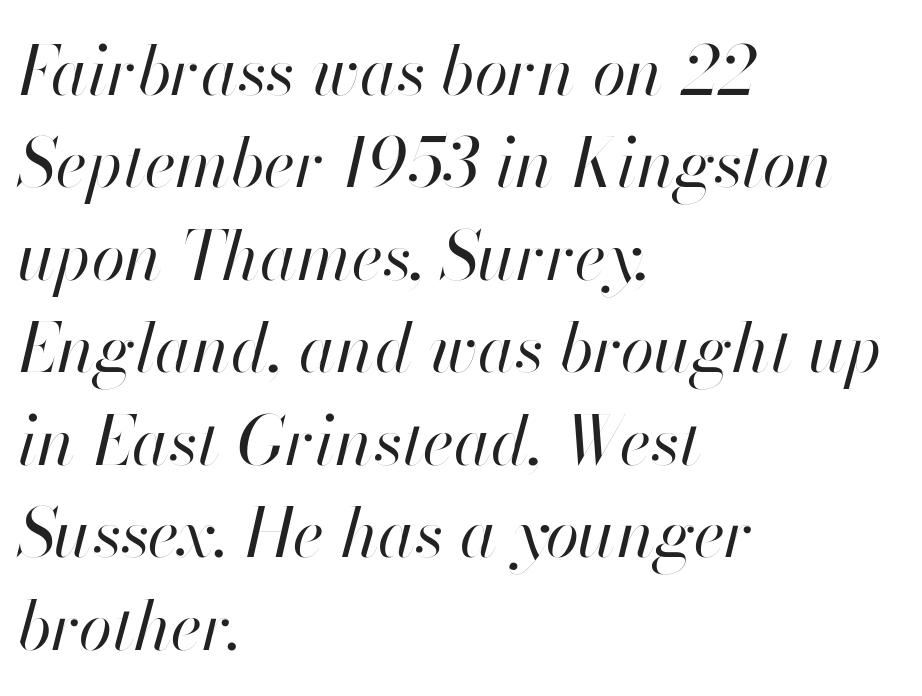
{"italic": "yes", "lean": "right", "slant_degrees": 13, "bold": "no", "weight": "regular", "width": "normal", "stroke_contrast": "high", "x_height": "small", "monospaced": "no", "underline": "no", "align": "left", "line_spacing": "normal", "line_spacing_ratio": 1.36, "letter_spacing": "normal", "letter_spacing_em": 0.0, "glyph_px": 68}
